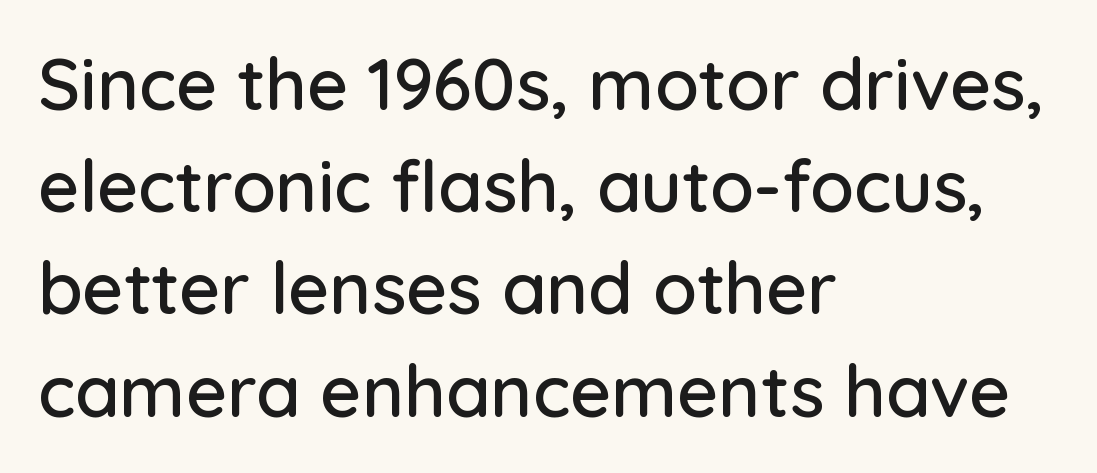
Italic: no, the glyphs are upright roman. The horizontal fit of the characters is conventional and even. Teacher's note: observe the even left margin — that is flush-left alignment. The rendering uses a moderate line-height, typical for paragraphs.
